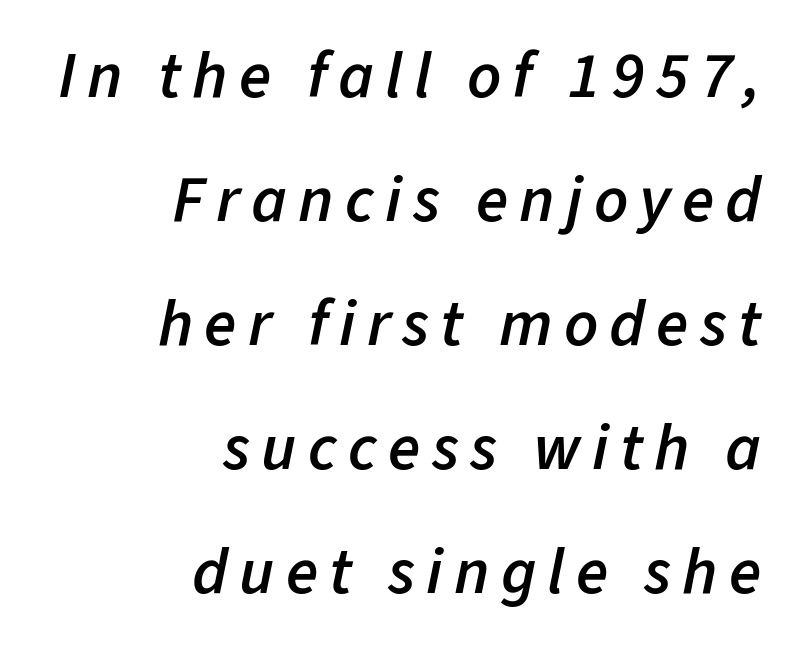
Q: Is the text bold? A: Semi-bold.
Q: Is the text italic (slanted)? A: Yes, it leans right by about 11 degrees.
Q: Is the text underlined? A: No.
Q: How is the paragraph aligned? A: Right-aligned.
Q: Width (condensed, normal, or wide)? A: Normal.
Q: Stroke contrast? A: Low.
Q: x-height? A: Medium.
Q: Monospaced? A: No.
